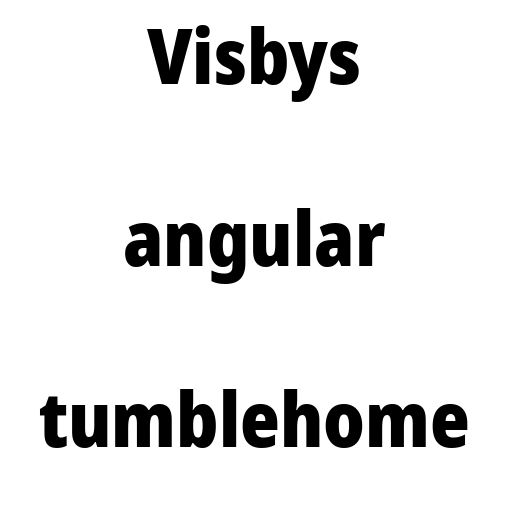
Q: Is the text bold? A: Yes.
Q: Is the text italic (slanted)? A: No, it is upright.
Q: Is the typeface a serif or a sans-serif typeface? A: Sans-serif.
Q: Is the text underlined? A: No.
Q: How is the paragraph aligned? A: Centered.
Q: Is the spacing between letters normal or unusually wide? A: Normal.
Q: Is the spacing between lines tight, normal or loose? A: Loose.
Q: Width (condensed, normal, or wide)? A: Normal.
Q: Stroke contrast? A: Low.
Q: x-height? A: Medium.
Q: Monospaced? A: No.
